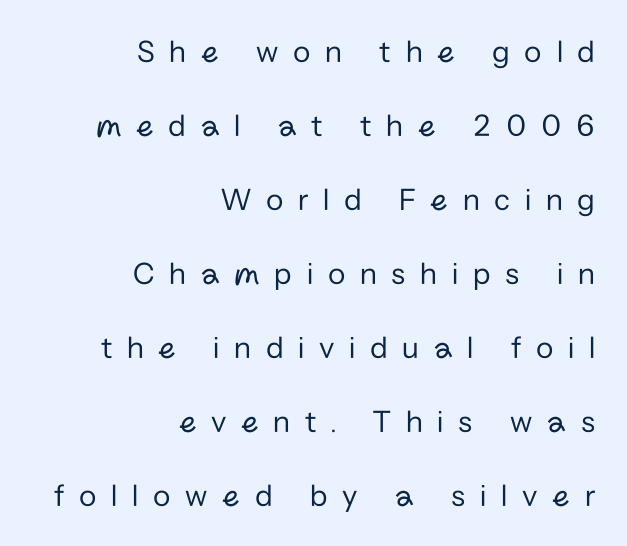
The image shows 32 px regular-weight sans-serif type, upright; set right-aligned, loose line spacing (2.31x), unusually wide letter spacing (+0.46 em), not underlined; low stroke contrast and a medium x-height.
